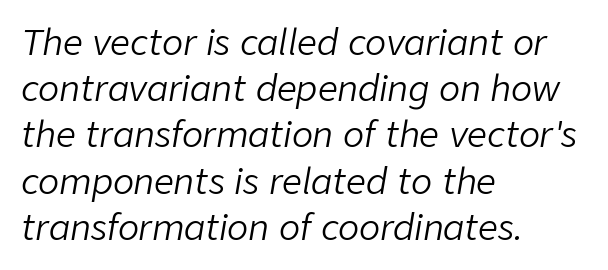
The image shows 35 px light type, italic (leaning right); set left-aligned, normal line spacing (1.32x), normal letter spacing, not underlined; low stroke contrast and a medium x-height.
